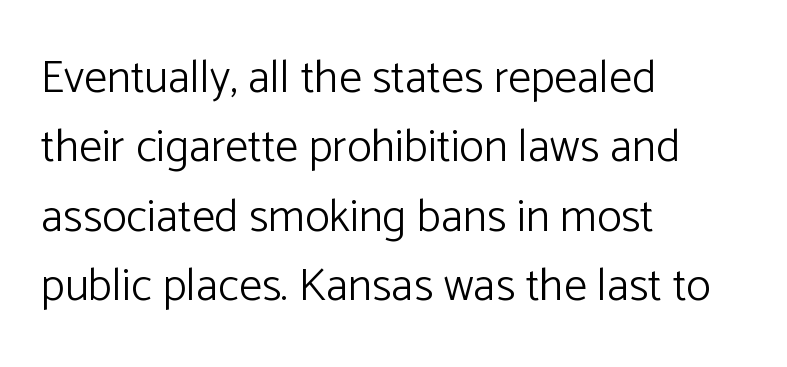
The image shows 46 px light sans-serif type, upright; set left-aligned, normal line spacing (1.51x), normal letter spacing, not underlined; low stroke contrast and a medium x-height.
